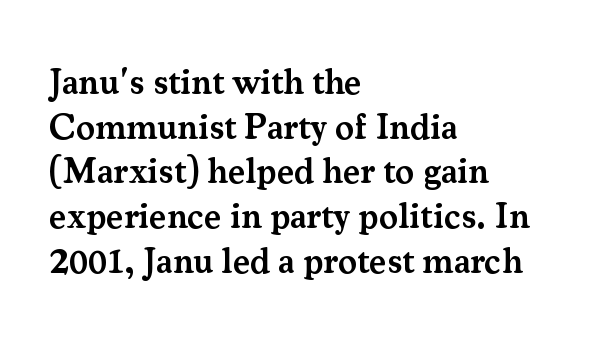
{"serif": "yes", "italic": "no", "bold": "semi", "weight": "semibold", "width": "normal", "stroke_contrast": "medium", "x_height": "small", "monospaced": "no", "underline": "no", "align": "left", "line_spacing_ratio": 1.24, "letter_spacing": "normal", "letter_spacing_em": 0.0, "glyph_px": 36}
